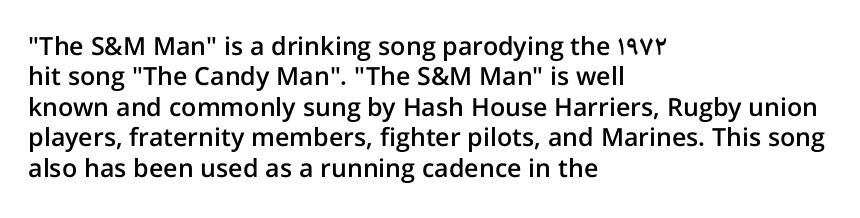
{"italic": "no", "bold": "semi", "underline": "no", "align": "left", "line_spacing_ratio": 1.22, "letter_spacing": "normal", "letter_spacing_em": 0.0, "glyph_px": 25}
